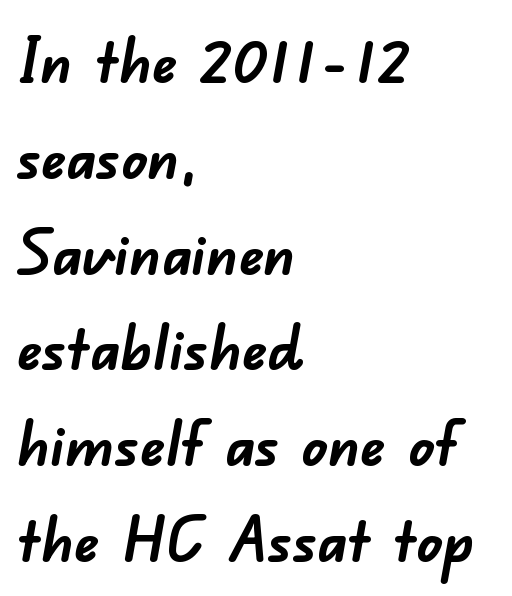
Q: Is the text bold? A: Yes.
Q: Is the typeface a serif or a sans-serif typeface? A: Sans-serif.
Q: Is the text underlined? A: No.
Q: How is the paragraph aligned? A: Left-aligned.
Q: Is the spacing between letters normal or unusually wide? A: Normal.
Q: Is the spacing between lines tight, normal or loose? A: Normal.
Q: Width (condensed, normal, or wide)? A: Normal.
Q: Stroke contrast? A: Low.
Q: x-height? A: Small.
Q: Monospaced? A: No.
